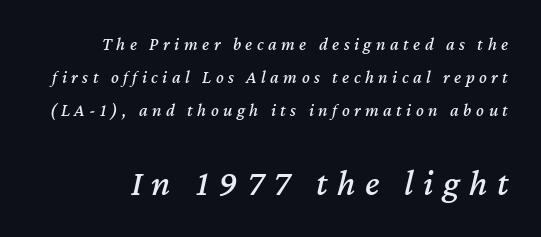
{"italic": "yes", "lean": "right", "slant_degrees": 12, "width": "normal", "stroke_contrast": "medium", "x_height": "medium", "monospaced": "no", "underline": "no", "line_spacing_ratio": 1.83, "letter_spacing": "wide", "letter_spacing_em": 0.25, "larger_block": "second", "size_ratio": 2.06, "glyph_px": 37}
